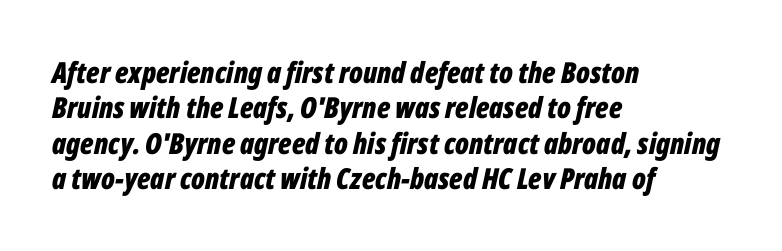
Q: Is the text bold? A: Yes.
Q: Is the text italic (slanted)? A: Yes, it leans right by about 12 degrees.
Q: Is the text underlined? A: No.
Q: How is the paragraph aligned? A: Left-aligned.
Q: Is the spacing between letters normal or unusually wide? A: Normal.
Q: Width (condensed, normal, or wide)? A: Condensed.
Q: Stroke contrast? A: Low.
Q: x-height? A: Medium.
Q: Monospaced? A: No.
